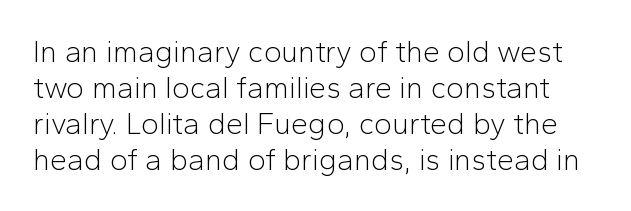
The image shows 30 px light sans-serif type, upright; set line spacing 1.2x, normal letter spacing, not underlined; low stroke contrast and a medium x-height.
